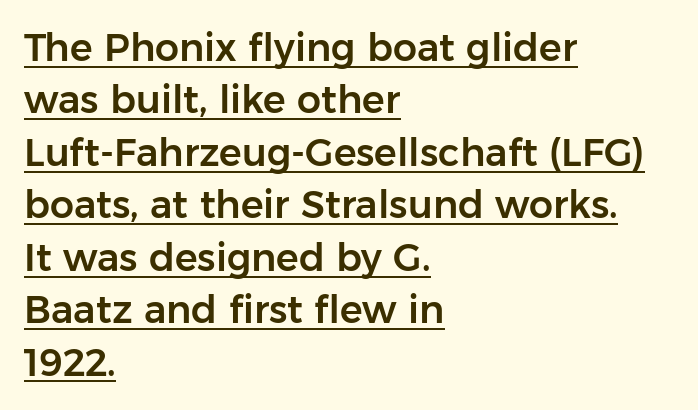
The image shows 38 px sans-serif type, upright; set left-aligned, normal line spacing (1.38x), normal letter spacing, underlined; low stroke contrast and a medium x-height.
